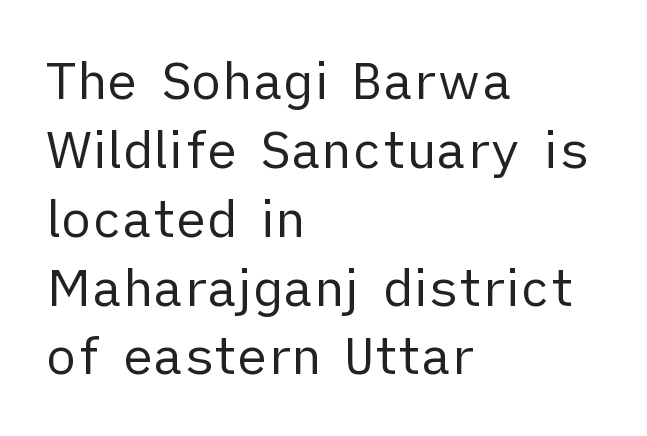
The image shows 51 px regular-weight sans-serif type, upright; set left-aligned, normal line spacing (1.35x), normal letter spacing, not underlined; low stroke contrast and a medium x-height.
